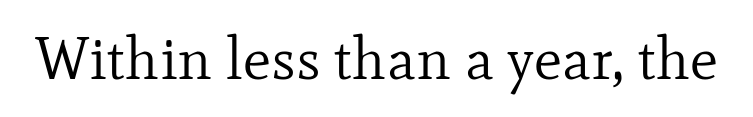
The letters carry serifs — small finishing strokes at the ends of their stems. Between one letter and the next there's only the usual sliver of space. The face looks like a standard text weight, possibly lighter. A clean baseline with only descenders dipping below it.
